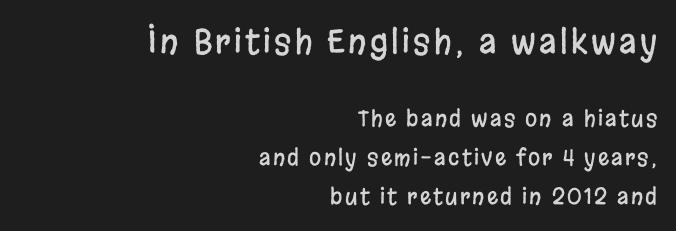
The image shows 33 px condensed sans-serif type, upright; set right-aligned, line spacing 1.76x, not underlined; the first (top) block is 1.5x larger; low stroke contrast and a large x-height.
